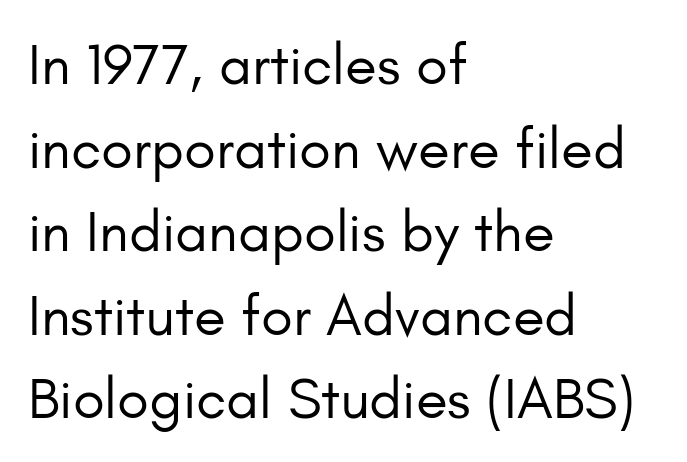
Q: Is the text bold? A: No.
Q: Is the text italic (slanted)? A: No, it is upright.
Q: Is the typeface a serif or a sans-serif typeface? A: Sans-serif.
Q: Is the text underlined? A: No.
Q: How is the paragraph aligned? A: Left-aligned.
Q: Is the spacing between letters normal or unusually wide? A: Normal.
Q: Is the spacing between lines tight, normal or loose? A: Normal.
Q: Width (condensed, normal, or wide)? A: Normal.
Q: Stroke contrast? A: Low.
Q: x-height? A: Small.
Q: Monospaced? A: No.
